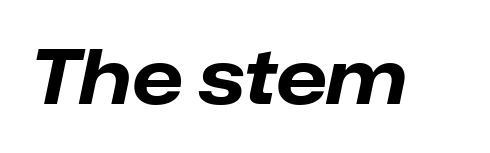
{"italic": "yes", "lean": "right", "slant_degrees": 12, "bold": "yes", "weight": "bold", "width": "normal", "stroke_contrast": "low", "x_height": "medium", "monospaced": "no", "underline": "no", "letter_spacing": "normal", "letter_spacing_em": 0.0, "glyph_px": 75}
